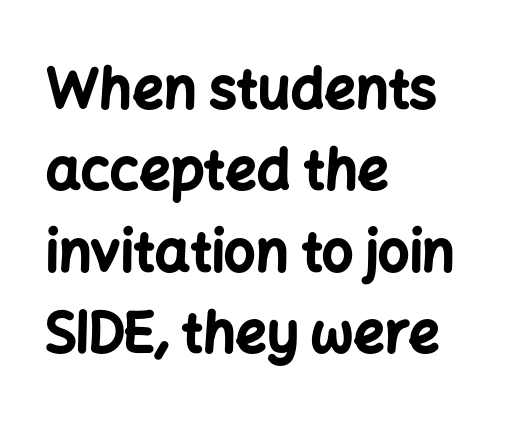
Q: Is the text bold? A: Yes.
Q: Is the text italic (slanted)? A: No, it is upright.
Q: Is the typeface a serif or a sans-serif typeface? A: Sans-serif.
Q: Is the text underlined? A: No.
Q: How is the paragraph aligned? A: Left-aligned.
Q: Is the spacing between letters normal or unusually wide? A: Normal.
Q: Is the spacing between lines tight, normal or loose? A: Normal.
Q: Width (condensed, normal, or wide)? A: Normal.
Q: Stroke contrast? A: Low.
Q: x-height? A: Medium.
Q: Monospaced? A: No.
